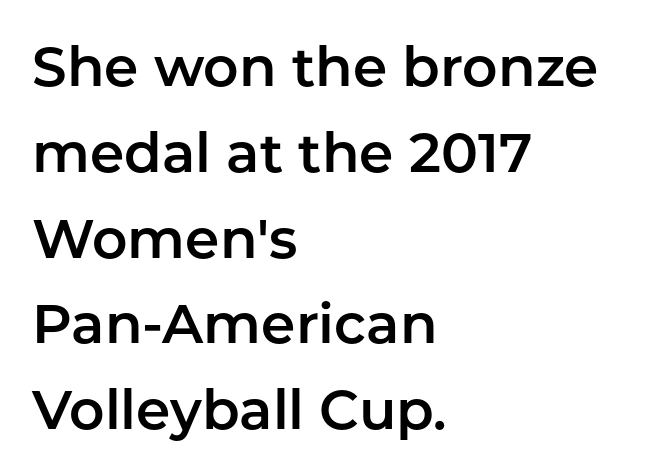
{"serif": "no", "italic": "no", "width": "normal", "stroke_contrast": "low", "x_height": "medium", "monospaced": "no", "underline": "no", "align": "left", "line_spacing": "normal", "line_spacing_ratio": 1.56, "letter_spacing": "normal", "letter_spacing_em": 0.0, "glyph_px": 55}
